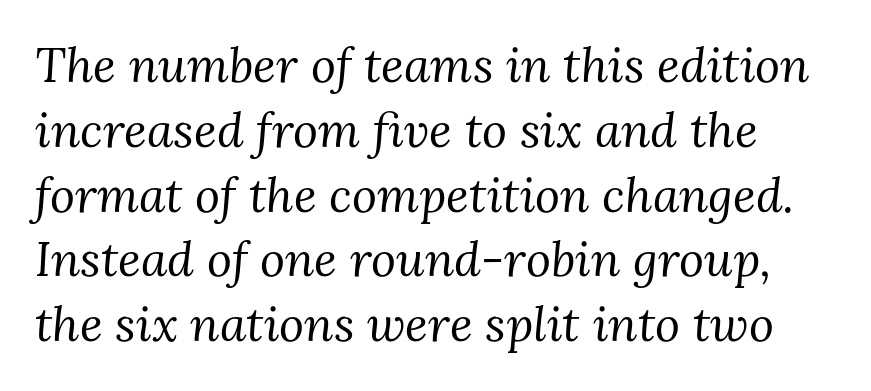
Q: Is the text bold? A: No.
Q: Is the text italic (slanted)? A: Yes, it leans right by about 3 degrees.
Q: Is the typeface a serif or a sans-serif typeface? A: Serif.
Q: Is the text underlined? A: No.
Q: Is the spacing between letters normal or unusually wide? A: Normal.
Q: Is the spacing between lines tight, normal or loose? A: Normal.
Q: Width (condensed, normal, or wide)? A: Normal.
Q: Stroke contrast? A: Medium.
Q: x-height? A: Medium.
Q: Monospaced? A: No.
